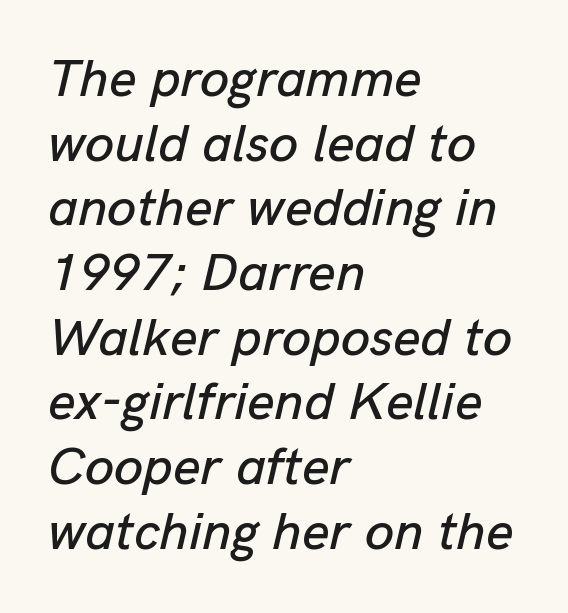
Q: Is the text italic (slanted)? A: Yes, it leans right by about 13 degrees.
Q: Is the text underlined? A: No.
Q: How is the paragraph aligned? A: Left-aligned.
Q: Is the spacing between letters normal or unusually wide? A: Normal.
Q: Width (condensed, normal, or wide)? A: Normal.
Q: Stroke contrast? A: Low.
Q: x-height? A: Medium.
Q: Monospaced? A: No.
